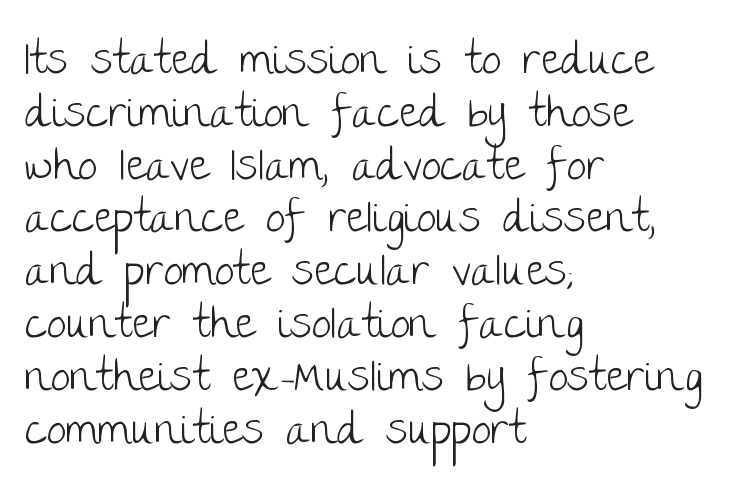
{"serif": "no", "italic": "no", "bold": "no", "weight": "light", "width": "normal", "stroke_contrast": "low", "x_height": "large", "monospaced": "no", "underline": "no", "align": "left", "line_spacing_ratio": 1.2, "letter_spacing": "normal", "letter_spacing_em": 0.0, "glyph_px": 44}
